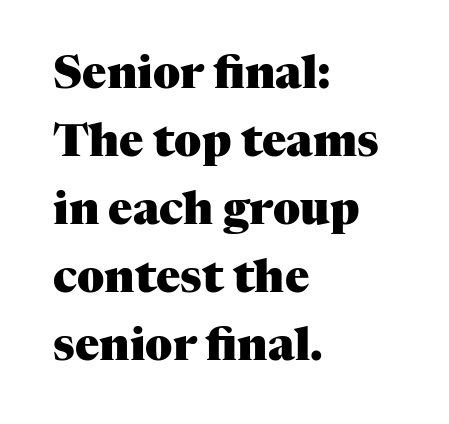
The image shows 45 px heavy serif type, upright; set left-aligned, normal line spacing (1.51x), normal letter spacing, not underlined; medium stroke contrast and a medium x-height.
